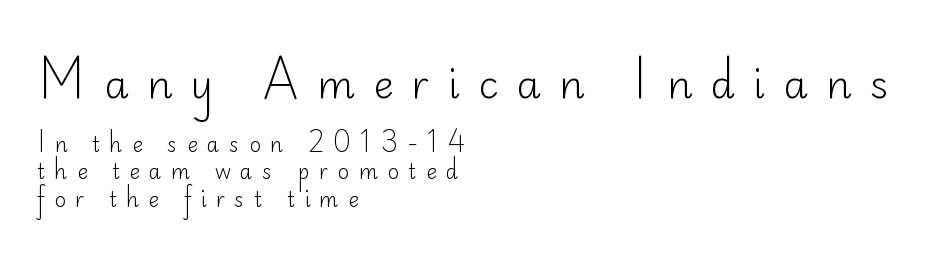
{"serif": "no", "italic": "no", "bold": "no", "weight": "light", "width": "normal", "stroke_contrast": "low", "x_height": "small", "monospaced": "no", "underline": "no", "align": "left", "line_spacing": "normal", "line_spacing_ratio": 1.36, "letter_spacing": "wide", "letter_spacing_em": 0.47, "larger_block": "first", "size_ratio": 1.95, "glyph_px": 39}
